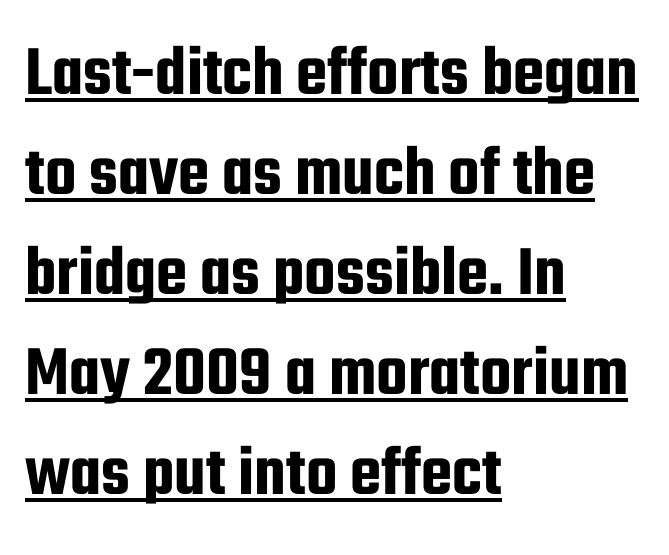
Q: Is the text italic (slanted)? A: No, it is upright.
Q: Is the typeface a serif or a sans-serif typeface? A: Sans-serif.
Q: Is the text underlined? A: Yes.
Q: How is the paragraph aligned? A: Left-aligned.
Q: Is the spacing between letters normal or unusually wide? A: Normal.
Q: Is the spacing between lines tight, normal or loose? A: Normal.
Q: Width (condensed, normal, or wide)? A: Condensed.
Q: Stroke contrast? A: Low.
Q: x-height? A: Medium.
Q: Monospaced? A: No.
